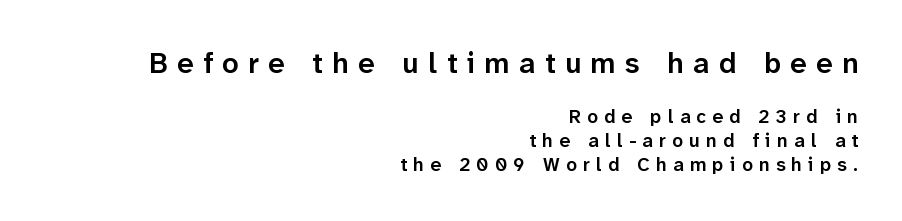
Q: Is the text bold? A: Semi-bold.
Q: Is the text italic (slanted)? A: No, it is upright.
Q: Is the typeface a serif or a sans-serif typeface? A: Sans-serif.
Q: Is the text underlined? A: No.
Q: How is the paragraph aligned? A: Right-aligned.
Q: Is the spacing between letters normal or unusually wide? A: Unusually wide.
Q: Is the spacing between lines tight, normal or loose? A: Normal.
Q: Which block of text is set in a larger size, the first (top) or the second (bottom)? A: The first (top) one.
Q: Width (condensed, normal, or wide)? A: Normal.
Q: Stroke contrast? A: Low.
Q: x-height? A: Medium.
Q: Monospaced? A: No.
